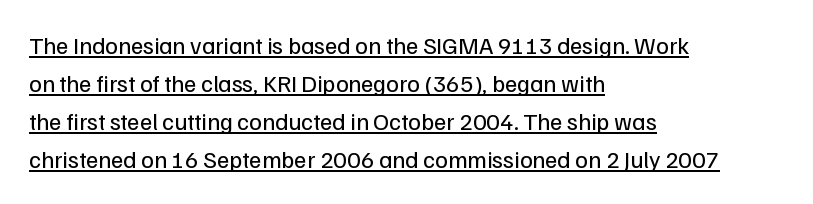
Q: Is the text bold? A: No.
Q: Is the text italic (slanted)? A: No, it is upright.
Q: Is the text underlined? A: Yes.
Q: How is the paragraph aligned? A: Left-aligned.
Q: Is the spacing between letters normal or unusually wide? A: Normal.
Q: Is the spacing between lines tight, normal or loose? A: Normal.
